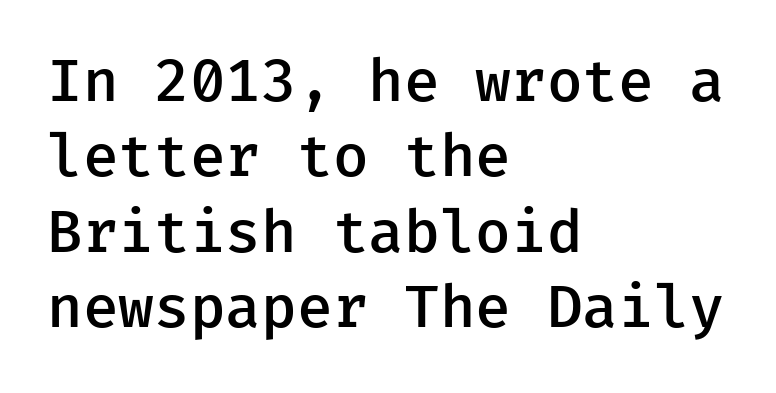
Q: Is the text bold? A: Semi-bold.
Q: Is the text italic (slanted)? A: No, it is upright.
Q: Is the typeface a serif or a sans-serif typeface? A: Sans-serif.
Q: Is the text underlined? A: No.
Q: How is the paragraph aligned? A: Left-aligned.
Q: Is the spacing between letters normal or unusually wide? A: Normal.
Q: Is the spacing between lines tight, normal or loose? A: Normal.
Q: Width (condensed, normal, or wide)? A: Normal.
Q: Stroke contrast? A: Low.
Q: x-height? A: Medium.
Q: Monospaced? A: Yes.
